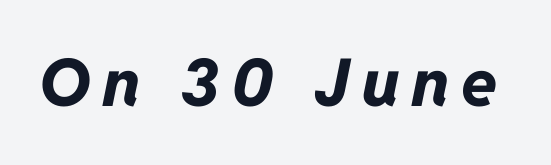
Q: Is the text bold? A: Yes.
Q: Is the text italic (slanted)? A: Yes, it leans right by about 11 degrees.
Q: Is the text underlined? A: No.
Q: Width (condensed, normal, or wide)? A: Normal.
Q: Stroke contrast? A: Low.
Q: x-height? A: Medium.
Q: Monospaced? A: No.
